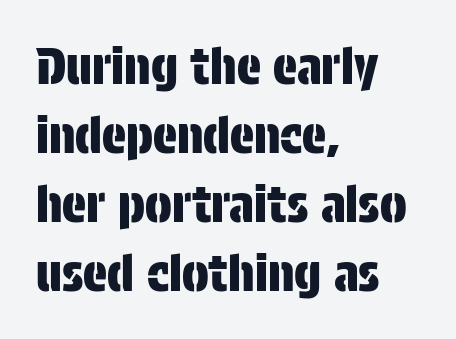
The image shows 50 px condensed sans-serif type, upright; set left-aligned, normal line spacing (1.38x), normal letter spacing, not underlined; low stroke contrast and a large x-height.
